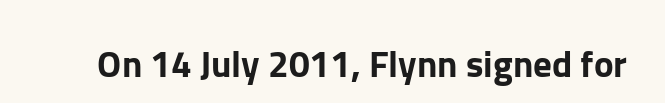
The image shows 37 px sans-serif type, upright; set normal letter spacing, not underlined; low stroke contrast and a medium x-height.
